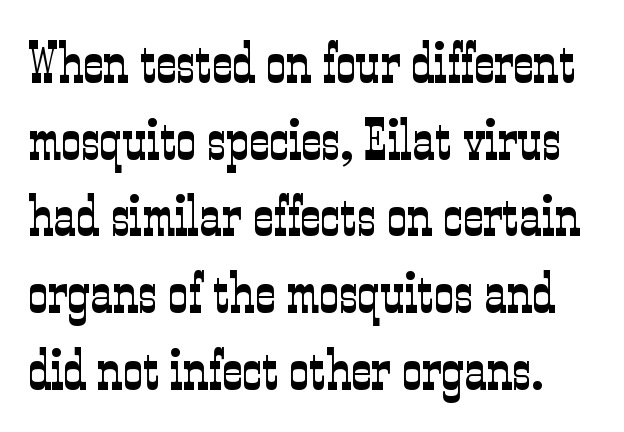
{"serif": "yes", "italic": "no", "bold": "no", "weight": "light", "width": "condensed", "stroke_contrast": "low", "x_height": "medium", "monospaced": "no", "underline": "no", "line_spacing": "normal", "line_spacing_ratio": 1.37, "letter_spacing": "normal", "letter_spacing_em": 0.0, "glyph_px": 56}
